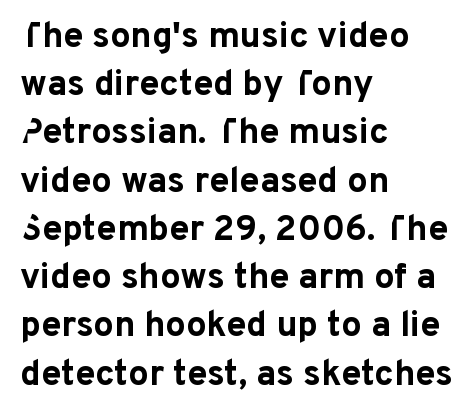
{"serif": "no", "italic": "no", "bold": "yes", "weight": "bold", "width": "normal", "stroke_contrast": "low", "x_height": "medium", "monospaced": "no", "underline": "no", "align": "left", "line_spacing": "normal", "line_spacing_ratio": 1.34, "letter_spacing": "normal", "letter_spacing_em": 0.0, "glyph_px": 36}
